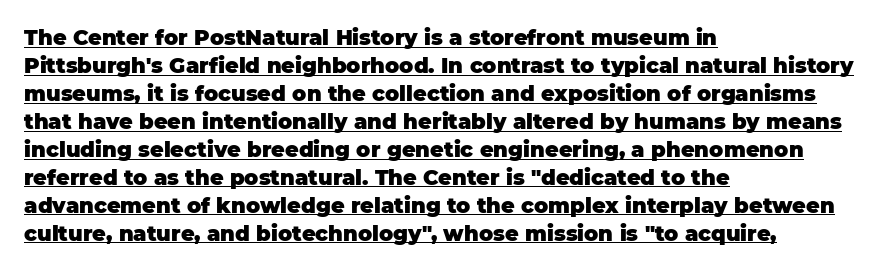
The image shows 21 px bold type, upright; set left-aligned, normal line spacing (1.33x), normal letter spacing, underlined.
